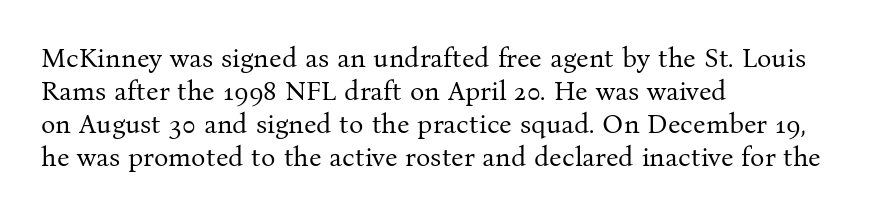
The type sits square on the baseline with zero lean. All the whitespace from short lines collects on the right. Students, note that the glyphs here touch the page at normal intervals. Weight class: somewhere from thin through regular. The foot of each line stays bare and open.
